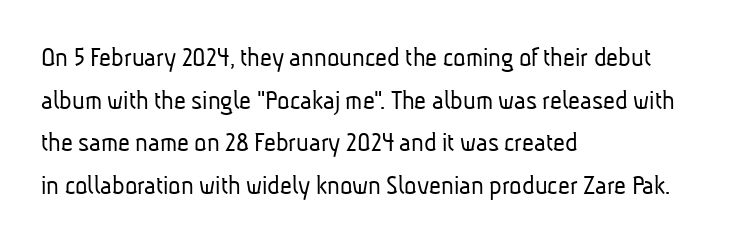
Q: Is the text bold? A: No.
Q: Is the typeface a serif or a sans-serif typeface? A: Sans-serif.
Q: Is the text underlined? A: No.
Q: How is the paragraph aligned? A: Left-aligned.
Q: Is the spacing between letters normal or unusually wide? A: Normal.
Q: Is the spacing between lines tight, normal or loose? A: Normal.
Q: Width (condensed, normal, or wide)? A: Condensed.
Q: Stroke contrast? A: Low.
Q: x-height? A: Medium.
Q: Monospaced? A: No.
